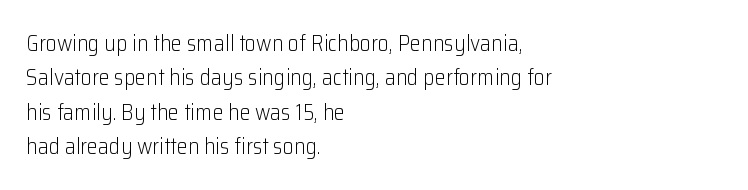
{"italic": "no", "bold": "no", "underline": "no", "align": "left", "line_spacing": "normal", "line_spacing_ratio": 1.56, "letter_spacing": "normal", "letter_spacing_em": 0.0, "glyph_px": 22}
